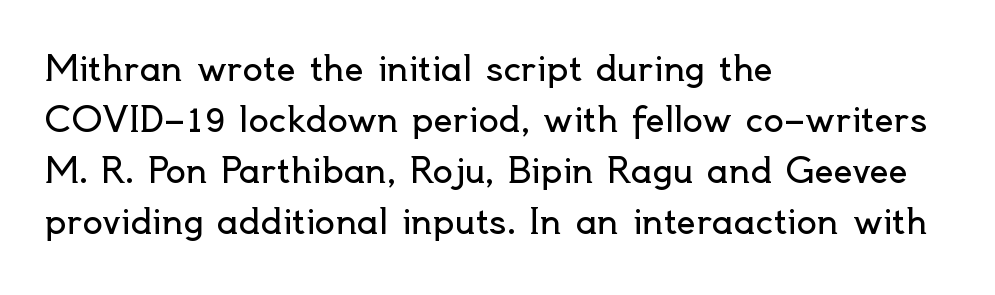
Q: Is the text bold? A: No.
Q: Is the text italic (slanted)? A: No, it is upright.
Q: Is the typeface a serif or a sans-serif typeface? A: Sans-serif.
Q: Is the text underlined? A: No.
Q: How is the paragraph aligned? A: Left-aligned.
Q: Is the spacing between letters normal or unusually wide? A: Normal.
Q: Is the spacing between lines tight, normal or loose? A: Normal.
Q: Width (condensed, normal, or wide)? A: Normal.
Q: x-height? A: Small.
Q: Monospaced? A: No.
